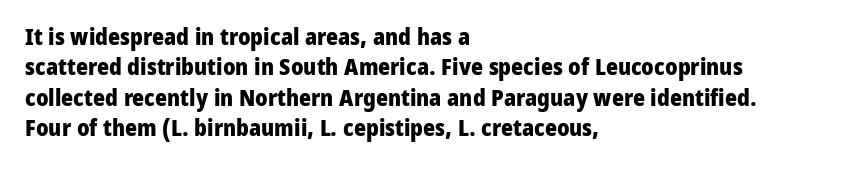
Each word holds together tightly as a unit, with standard inter-letter gaps. Typeset ragged right — the left edge is the straight one. Has an underline been added? It has not. The passage shown stacks its lines at a standard gap. A typesetter would mark this as roman, not italic. The passage shown is emphatically bold.
